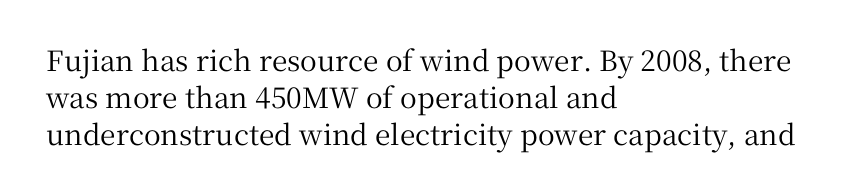
{"serif": "yes", "italic": "no", "width": "normal", "stroke_contrast": "medium", "x_height": "medium", "monospaced": "no", "underline": "no", "align": "left", "line_spacing": "normal", "line_spacing_ratio": 1.32, "letter_spacing": "normal", "letter_spacing_em": 0.0, "glyph_px": 28}
